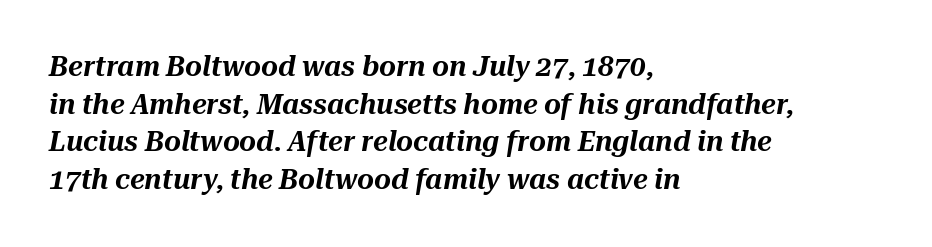
Bare-footed words on every line. There is no visible air inserted between adjacent glyphs. Evenly set lines give the paragraph a standard silhouette. A typesetter would call this proportional, since set widths differ per character. All the whitespace from short lines collects on the right. Does the lettering tilt? It does — this is italic.
